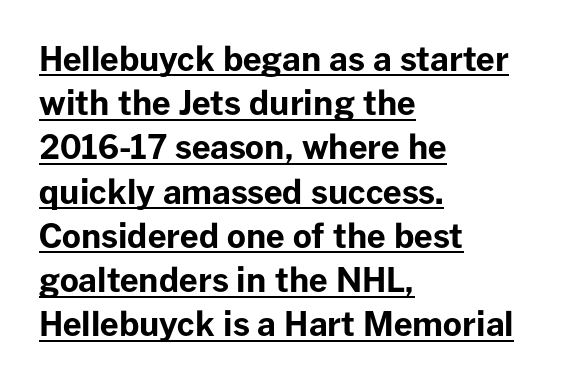
Q: Is the text bold? A: Yes.
Q: Is the text italic (slanted)? A: No, it is upright.
Q: Is the typeface a serif or a sans-serif typeface? A: Sans-serif.
Q: Is the text underlined? A: Yes.
Q: How is the paragraph aligned? A: Left-aligned.
Q: Is the spacing between letters normal or unusually wide? A: Normal.
Q: Is the spacing between lines tight, normal or loose? A: Normal.
Q: Width (condensed, normal, or wide)? A: Normal.
Q: Stroke contrast? A: Low.
Q: x-height? A: Medium.
Q: Monospaced? A: No.
